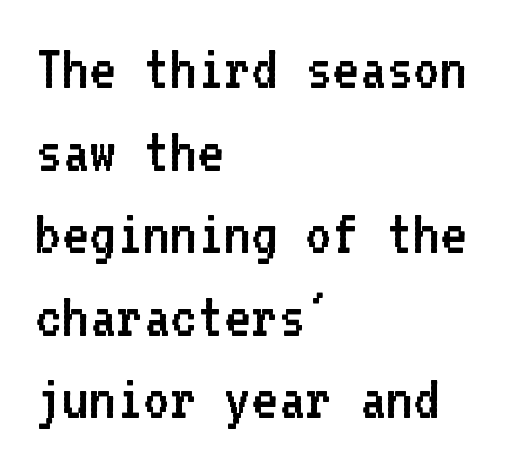
The font family rendered here belongs to the sans-serif group. Nobody touched the tracking dial on this one. The words here are not underlined. The specimen reads as upright at a glance. Weight: in the light-to-regular range.
